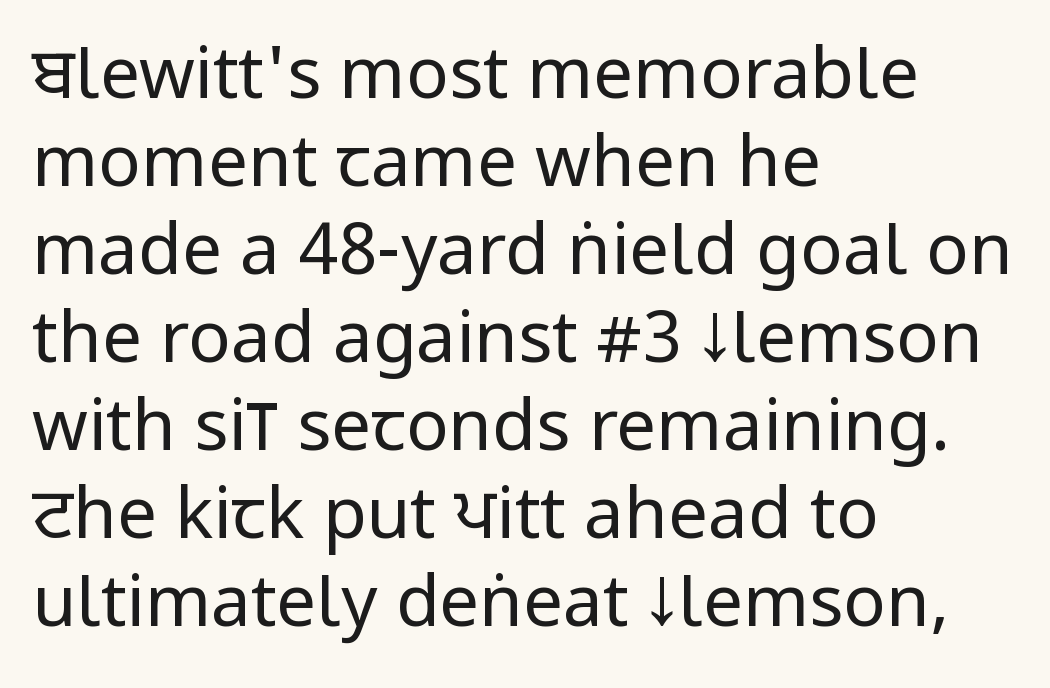
{"serif": "no", "italic": "no", "bold": "no", "weight": "regular", "width": "condensed", "stroke_contrast": "low", "underline": "no", "align": "left", "line_spacing_ratio": 1.24, "letter_spacing": "normal", "letter_spacing_em": 0.0, "glyph_px": 71}
